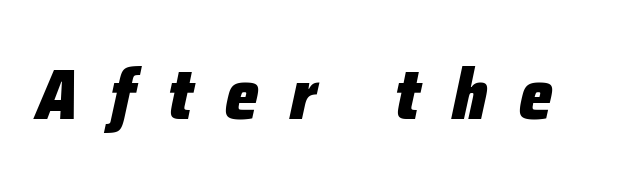
{"italic": "yes", "lean": "right", "slant_degrees": 12, "bold": "yes", "weight": "heavy", "width": "condensed", "stroke_contrast": "low", "x_height": "medium", "monospaced": "no", "underline": "no", "letter_spacing": "wide", "letter_spacing_em": 0.44, "glyph_px": 72}
